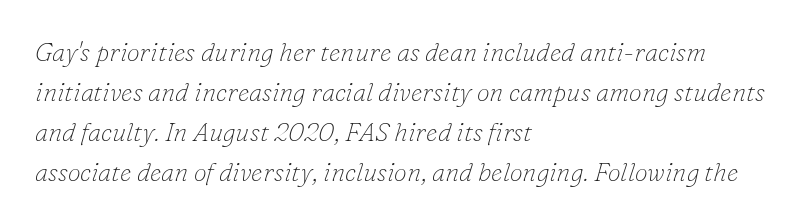
The image shows 26 px text type, italic (leaning right); set left-aligned, normal line spacing (1.54x), normal letter spacing, not underlined.
